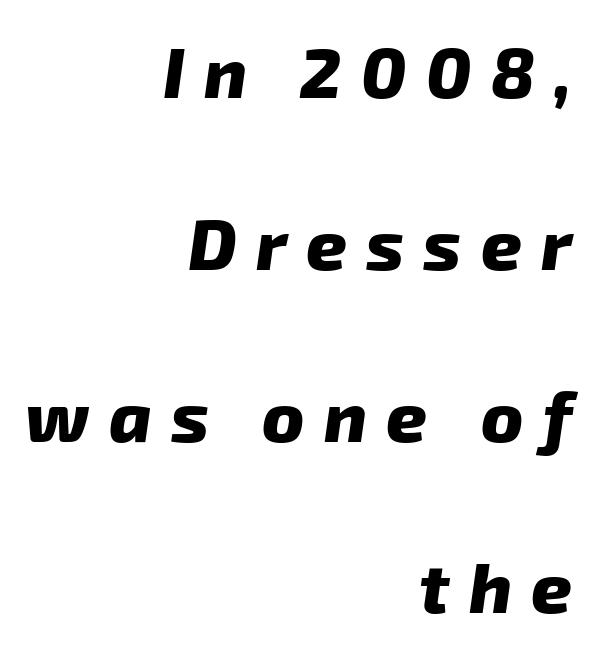
Q: Is the text bold? A: Yes.
Q: Is the typeface a serif or a sans-serif typeface? A: Sans-serif.
Q: Is the text underlined? A: No.
Q: How is the paragraph aligned? A: Right-aligned.
Q: Is the spacing between letters normal or unusually wide? A: Unusually wide.
Q: Is the spacing between lines tight, normal or loose? A: Loose.
Q: Width (condensed, normal, or wide)? A: Normal.
Q: Stroke contrast? A: Low.
Q: x-height? A: Medium.
Q: Monospaced? A: No.
